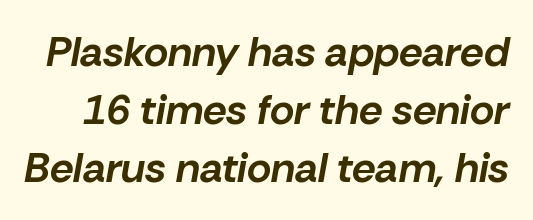
The image shows 42 px bold type, italic (leaning right); set normal line spacing (1.38x), normal letter spacing, not underlined; low stroke contrast and a medium x-height.
